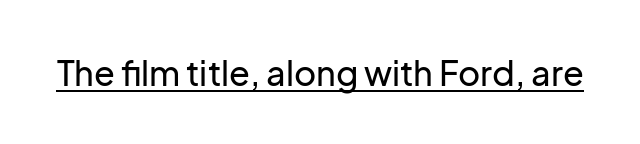
Q: Is the text italic (slanted)? A: No, it is upright.
Q: Is the typeface a serif or a sans-serif typeface? A: Sans-serif.
Q: Is the text underlined? A: Yes.
Q: Is the spacing between letters normal or unusually wide? A: Normal.
Q: Width (condensed, normal, or wide)? A: Normal.
Q: Stroke contrast? A: Low.
Q: x-height? A: Medium.
Q: Monospaced? A: No.
